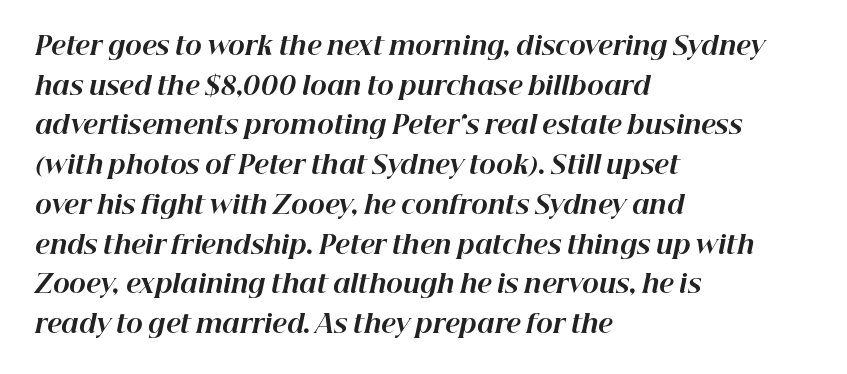
Strong, thick strokes mark this as bold type. Beneath every word, the page is bare. The passage shown has conventional tracking throughout. The ragged edge is on the right, which tells us the setting is flush left. Regarding leading, the lines here are spaced in the standard way. The face used here has a pronounced slope to its letters.
